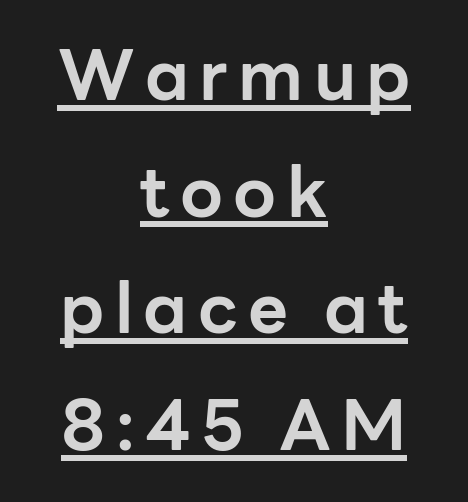
{"serif": "no", "italic": "no", "bold": "yes", "weight": "bold", "width": "normal", "stroke_contrast": "low", "x_height": "medium", "monospaced": "no", "underline": "yes", "align": "center", "line_spacing": "normal", "line_spacing_ratio": 1.69, "glyph_px": 69}
